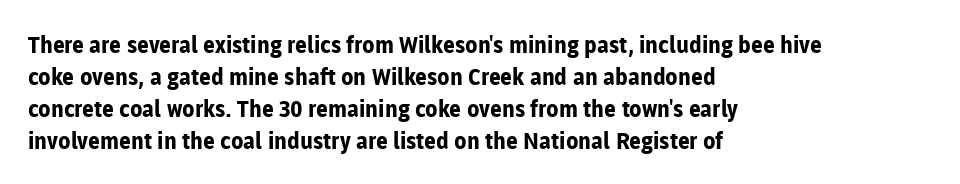
Compared with typical paragraphs, the rows here are spaced about the same. In terms of posture, this sample is upright. You'd pick this weight for a headline — it's a proper bold. Typeset ragged right — the left edge is the straight one.
